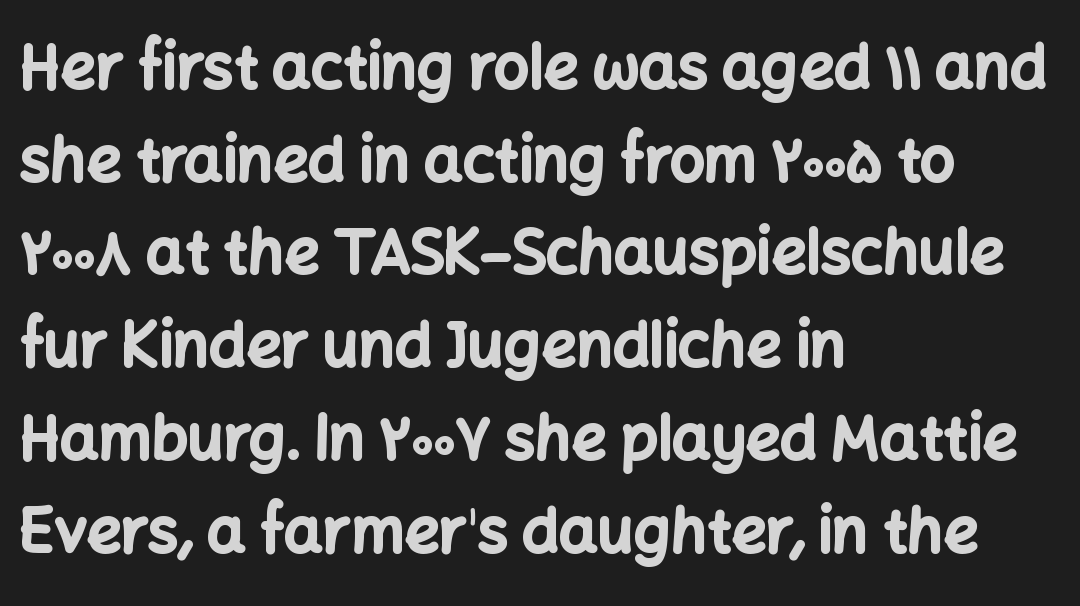
{"serif": "no", "italic": "no", "bold": "yes", "weight": "bold", "width": "normal", "stroke_contrast": "low", "x_height": "medium", "monospaced": "no", "underline": "no", "align": "left", "line_spacing": "normal", "line_spacing_ratio": 1.52, "letter_spacing": "normal", "letter_spacing_em": 0.0, "glyph_px": 61}
